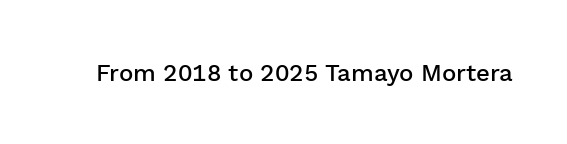
Q: Is the text bold? A: Semi-bold.
Q: Is the text italic (slanted)? A: No, it is upright.
Q: Is the text underlined? A: No.
Q: Is the spacing between letters normal or unusually wide? A: Normal.
